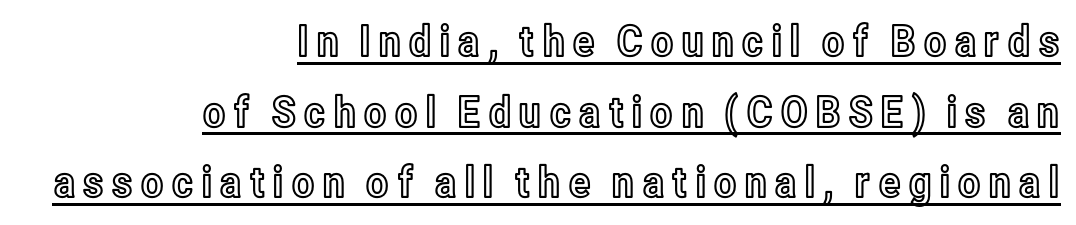
Q: Is the text italic (slanted)? A: No, it is upright.
Q: Is the text underlined? A: Yes.
Q: How is the paragraph aligned? A: Right-aligned.
Q: Is the spacing between lines tight, normal or loose? A: Normal.
Q: Width (condensed, normal, or wide)? A: Condensed.
Q: x-height? A: Medium.
Q: Monospaced? A: No.
